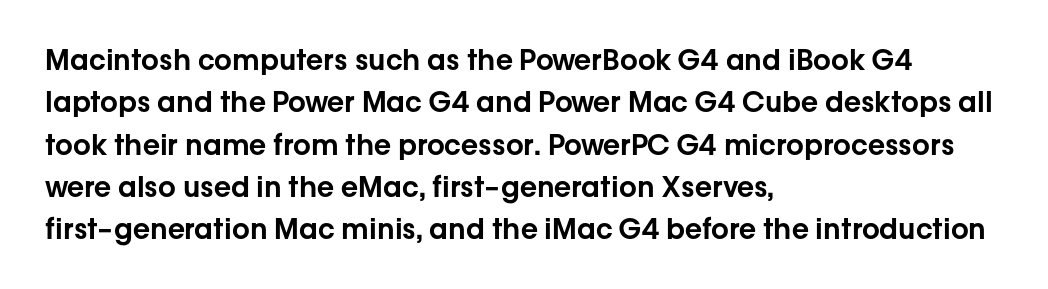
The image shows 28 px sans-serif type, upright; set left-aligned, normal line spacing (1.51x), normal letter spacing, not underlined; low stroke contrast and a medium x-height.
